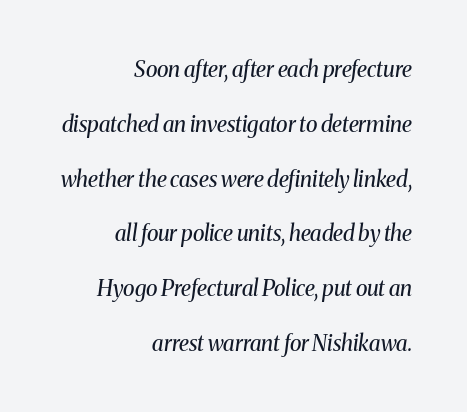
The image shows 22 px text type, italic (leaning right); set right-aligned, loose line spacing (2.49x), normal letter spacing, not underlined.
